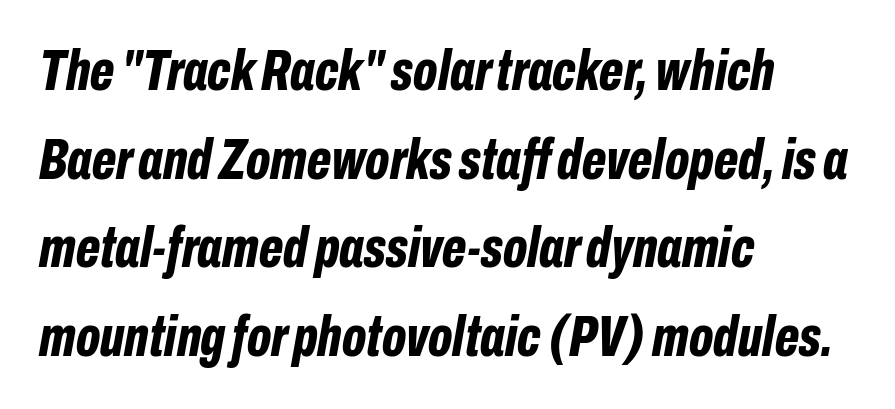
The image shows 58 px bold, condensed type, italic (leaning right); set left-aligned, normal line spacing (1.53x), normal letter spacing, not underlined; low stroke contrast and a medium x-height.
